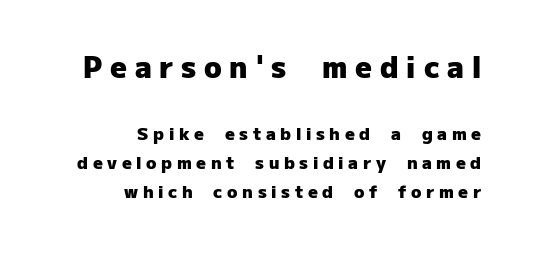
The image shows 29 px heavy sans-serif type, upright; set right-aligned, line spacing 1.71x, unusually wide letter spacing (+0.27 em), not underlined; the first (top) block is 1.71x larger; low stroke contrast and a medium x-height.
